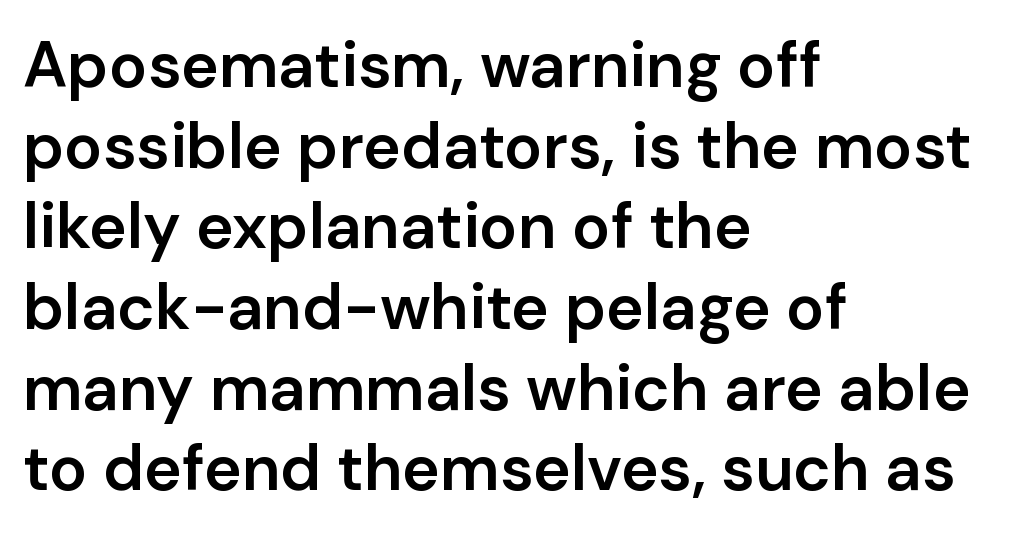
The image shows 64 px semibold sans-serif type, upright; set left-aligned, normal line spacing (1.26x), normal letter spacing, not underlined; low stroke contrast and a medium x-height.
